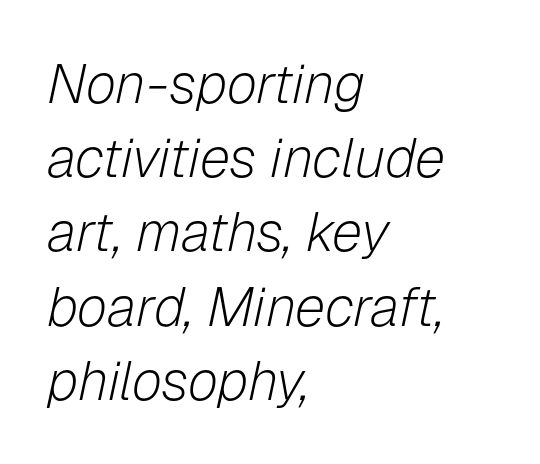
Q: Is the text bold? A: No.
Q: Is the text italic (slanted)? A: Yes, it leans right by about 12 degrees.
Q: Is the text underlined? A: No.
Q: How is the paragraph aligned? A: Left-aligned.
Q: Is the spacing between letters normal or unusually wide? A: Normal.
Q: Is the spacing between lines tight, normal or loose? A: Normal.
Q: Width (condensed, normal, or wide)? A: Normal.
Q: Stroke contrast? A: Low.
Q: x-height? A: Medium.
Q: Monospaced? A: No.
